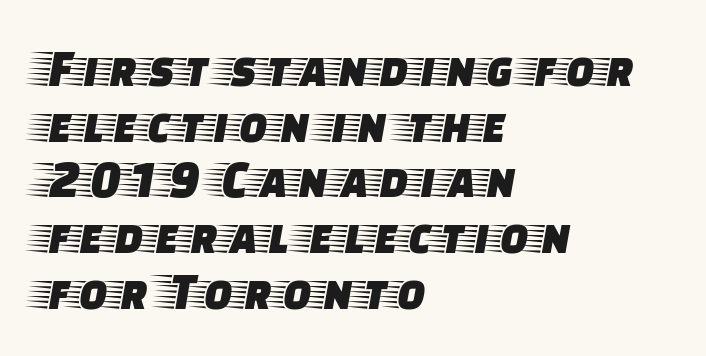
{"serif": "yes", "width": "wide", "stroke_contrast": "low", "x_height": "large", "monospaced": "no", "underline": "no", "align": "left", "line_spacing": "tight", "line_spacing_ratio": 1.05, "letter_spacing": "normal", "letter_spacing_em": 0.0, "glyph_px": 53}
